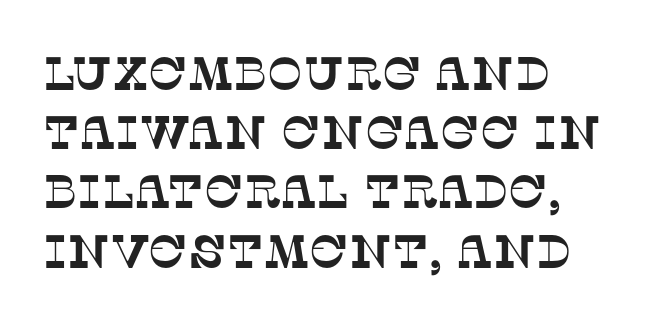
{"serif": "yes", "width": "normal", "stroke_contrast": "low", "x_height": "large", "monospaced": "no", "underline": "no", "align": "left", "line_spacing": "normal", "line_spacing_ratio": 1.26, "letter_spacing": "normal", "letter_spacing_em": 0.0, "glyph_px": 47}
